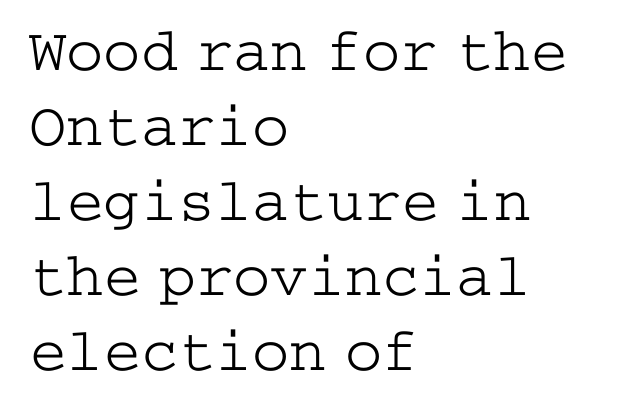
How are the letters spaced? Ordinarily, with no added tracking. Old-style or modern, the face here clearly has serifs. The space beneath each line is pristine and unruled. Line beginnings align vertically; line endings do not. This sample uses an upright cut, with every glyph sitting square on the baseline. Compared with a typical body face, this is equally light or lighter still.
